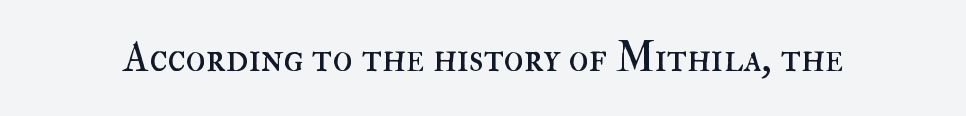
The image shows 41 px regular-weight type, upright; set normal letter spacing, not underlined; high stroke contrast and a small x-height.
